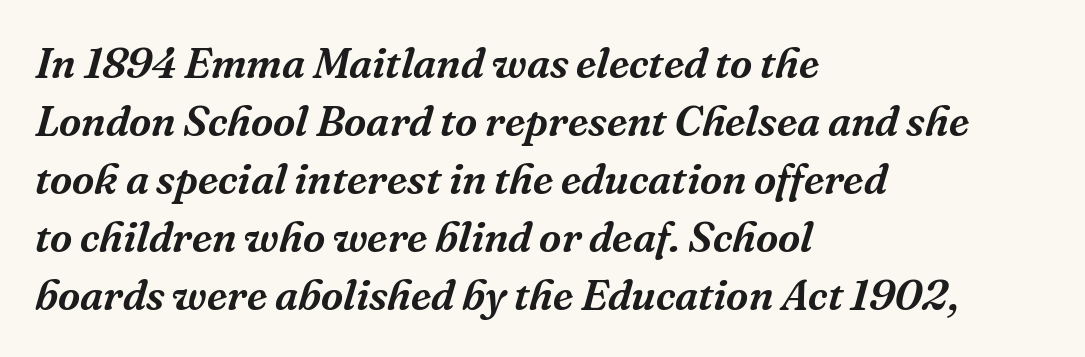
Line spacing here is normal. Line starts are locked; line ends wander. Unlike a clean sans, this face finishes its strokes with serifs. Lines of text with bare space underneath. Compared with typical body copy, the letter spacing here is the same.
